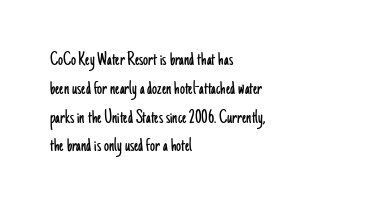
{"italic": "no", "bold": "no", "underline": "no", "align": "left", "line_spacing": "normal", "line_spacing_ratio": 1.44, "letter_spacing": "normal", "letter_spacing_em": 0.0, "glyph_px": 20}
